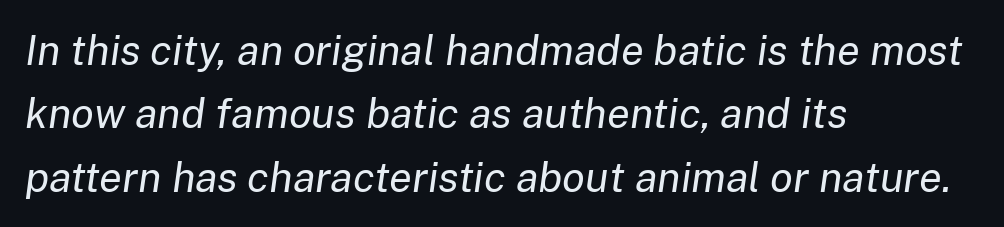
You could call the tracking neutral — neither tight nor loose. The letters look calm and open, with moderate or lighter stems. Check the space under the baseline: it is left empty. Each new line begins a customary step beneath the previous one.
